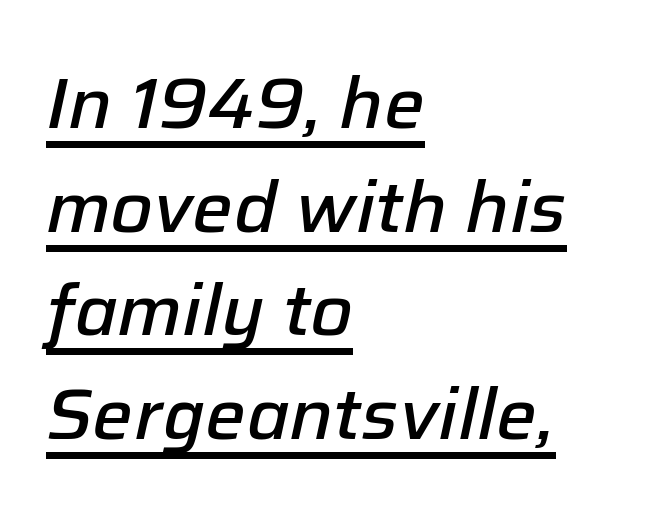
The image shows 72 px semibold type, italic (leaning right); set left-aligned, normal line spacing (1.44x), normal letter spacing, underlined; low stroke contrast and a medium x-height.
